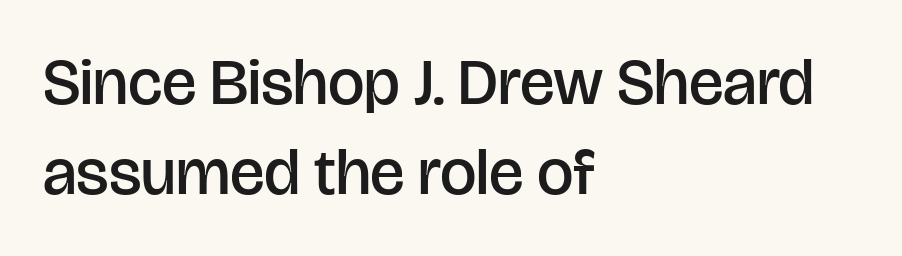
{"serif": "no", "italic": "no", "bold": "semi", "weight": "semibold", "width": "normal", "stroke_contrast": "low", "x_height": "large", "monospaced": "no", "underline": "no", "align": "left", "line_spacing": "normal", "line_spacing_ratio": 1.39, "letter_spacing": "normal", "letter_spacing_em": 0.0, "glyph_px": 65}
